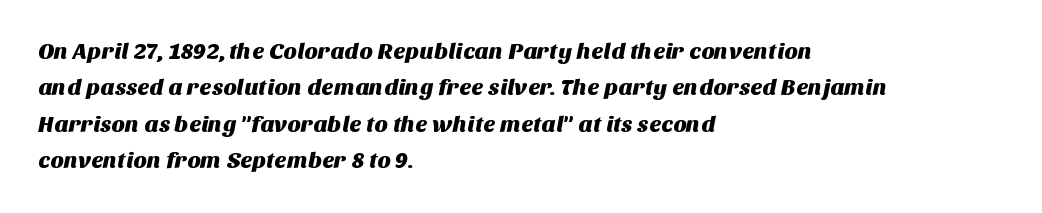
{"underline": "no", "align": "left", "line_spacing": "normal", "line_spacing_ratio": 1.58, "letter_spacing": "normal", "letter_spacing_em": 0.0, "glyph_px": 23}
